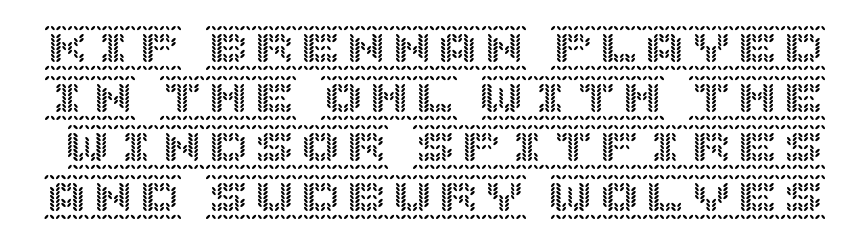
The image shows 46 px text type, upright; set tight line spacing (1.08x), normal letter spacing, not underlined; a large x-height.
